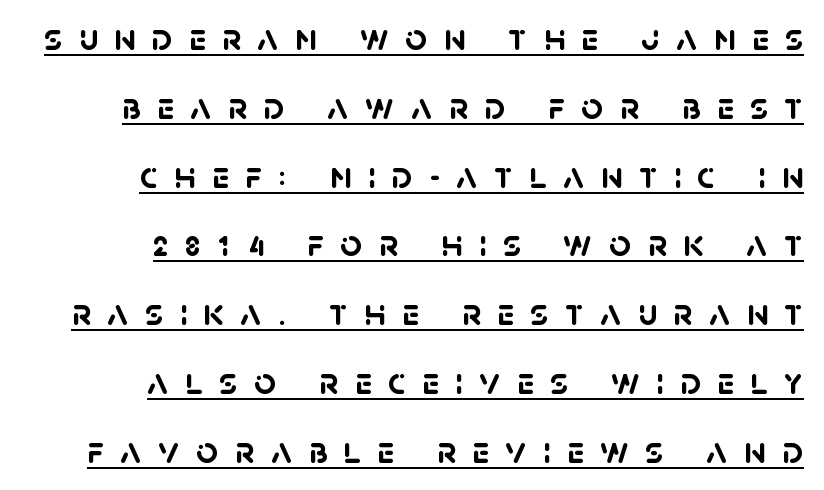
{"serif": "no", "bold": "yes", "weight": "semibold", "width": "normal", "stroke_contrast": "low", "x_height": "large", "monospaced": "no", "underline": "yes", "align": "right", "line_spacing_ratio": 1.81, "letter_spacing": "wide", "letter_spacing_em": 0.43, "glyph_px": 38}
